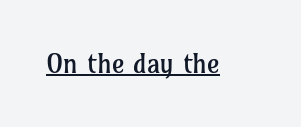
{"italic": "no", "bold": "no", "underline": "yes", "letter_spacing": "normal", "letter_spacing_em": 0.0, "glyph_px": 27}
